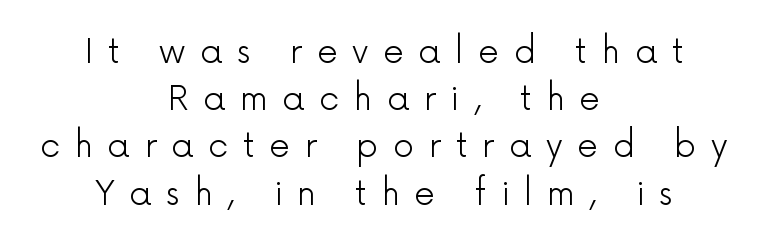
Weight: not bold — regular or lighter. A typesetter would call this leading conventional body-copy spacing. A roman cut, with each character standing at attention. Characters follow at a spacing far wider than the type designer built in. The typesetter chose a symmetrical, centered arrangement here.
